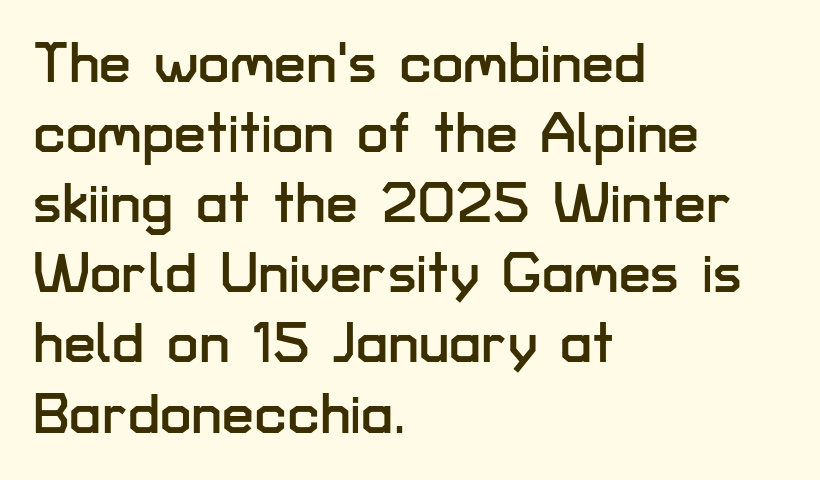
The image shows 57 px sans-serif type, upright; set left-aligned, line spacing 1.23x, normal letter spacing, not underlined; low stroke contrast and a medium x-height.
